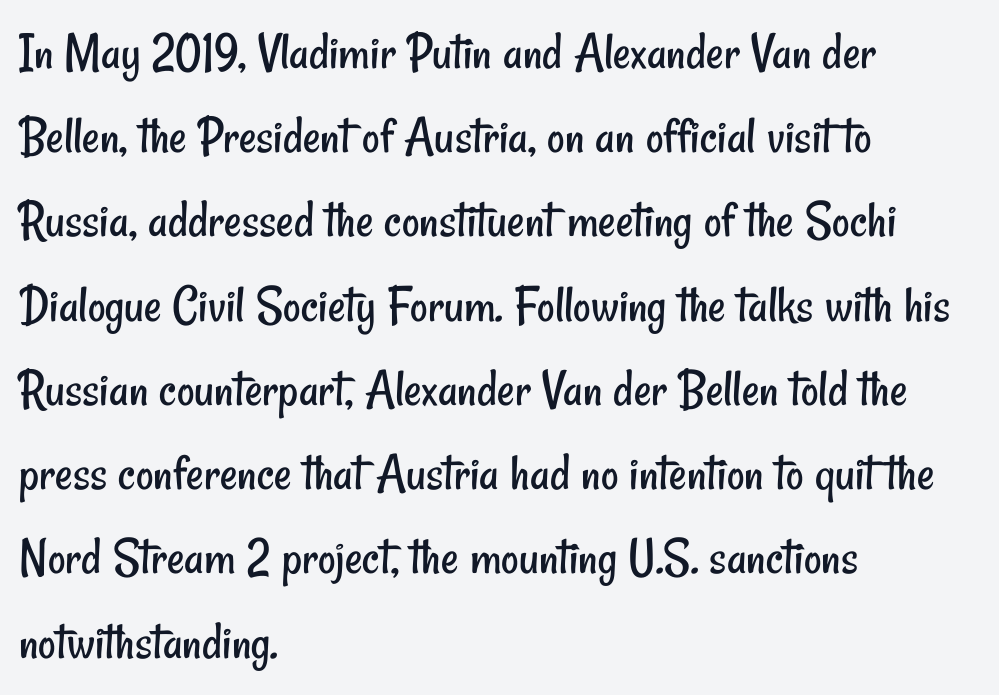
The compositor pushed each line to the left boundary. Compared with a typical body face, this is equally light or lighter still. There is no visible air inserted between adjacent glyphs. The designer left line spacing at the default.
